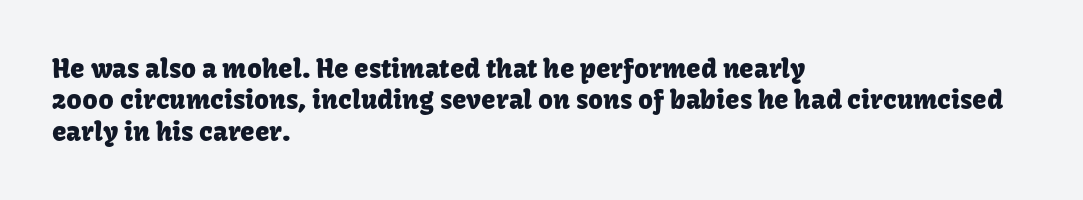
Tracking value appears to be zero — textbook default spacing. Rendered with straight, roman letterforms. Short and long lines alike share a common starting point at left. A bare baseline throughout the passage.
